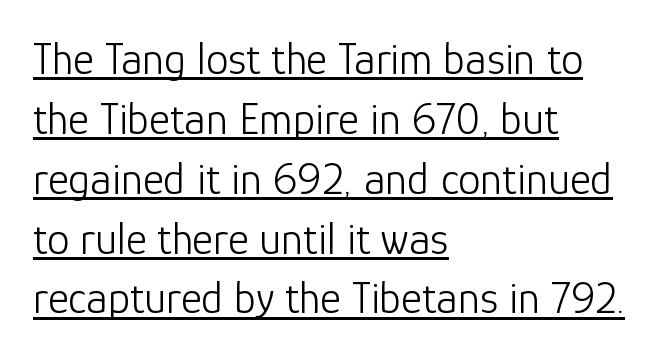
Q: Is the text bold? A: No.
Q: Is the text italic (slanted)? A: No, it is upright.
Q: Is the typeface a serif or a sans-serif typeface? A: Sans-serif.
Q: Is the text underlined? A: Yes.
Q: How is the paragraph aligned? A: Left-aligned.
Q: Is the spacing between letters normal or unusually wide? A: Normal.
Q: Is the spacing between lines tight, normal or loose? A: Normal.
Q: Width (condensed, normal, or wide)? A: Normal.
Q: Stroke contrast? A: Low.
Q: x-height? A: Medium.
Q: Monospaced? A: No.
